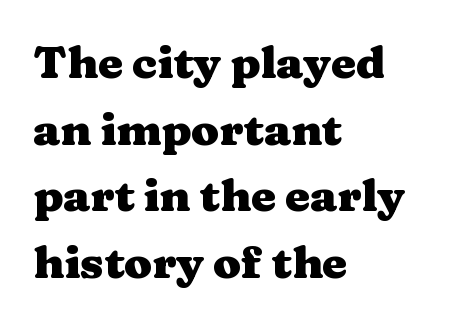
Q: Is the text bold? A: Yes.
Q: Is the text italic (slanted)? A: No, it is upright.
Q: Is the typeface a serif or a sans-serif typeface? A: Serif.
Q: Is the text underlined? A: No.
Q: How is the paragraph aligned? A: Left-aligned.
Q: Is the spacing between letters normal or unusually wide? A: Normal.
Q: Is the spacing between lines tight, normal or loose? A: Normal.
Q: Width (condensed, normal, or wide)? A: Wide.
Q: Stroke contrast? A: Medium.
Q: x-height? A: Medium.
Q: Monospaced? A: No.
